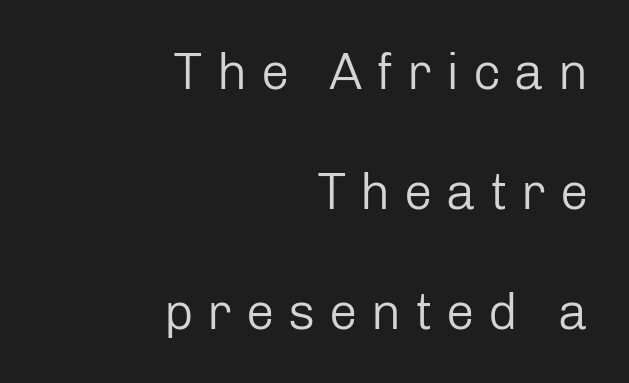
{"serif": "no", "italic": "no", "bold": "no", "weight": "regular", "width": "normal", "stroke_contrast": "low", "x_height": "medium", "monospaced": "no", "underline": "no", "align": "right", "line_spacing": "loose", "line_spacing_ratio": 2.35, "letter_spacing": "wide", "letter_spacing_em": 0.27, "glyph_px": 51}
